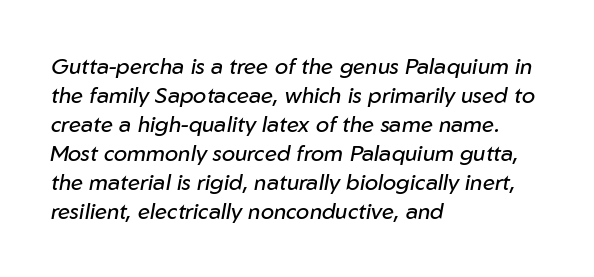
Clear beneath every line of the passage. You can tell it's italic because the verticals aren't actually vertical. Whoever set this chose a conventional vertical rhythm. The typeface has the unassuming heft of standard copy or less. Casual observation: everything's shoved over to the left. Glyph-to-glyph distance matches everyday printed text.
